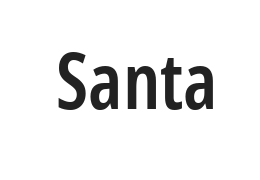
The image shows 77 px semibold, condensed sans-serif type, upright; set normal letter spacing, not underlined; low stroke contrast and a medium x-height.
